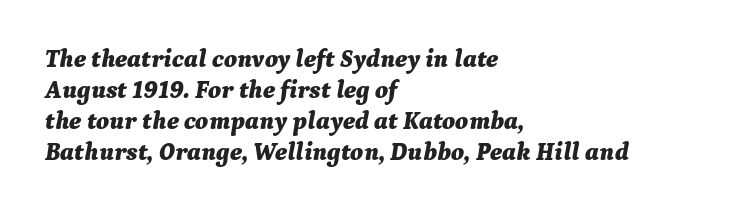
Q: Is the text bold? A: Yes.
Q: Is the text italic (slanted)? A: Yes, it leans right by about 9 degrees.
Q: Is the text underlined? A: No.
Q: How is the paragraph aligned? A: Left-aligned.
Q: Is the spacing between letters normal or unusually wide? A: Normal.
